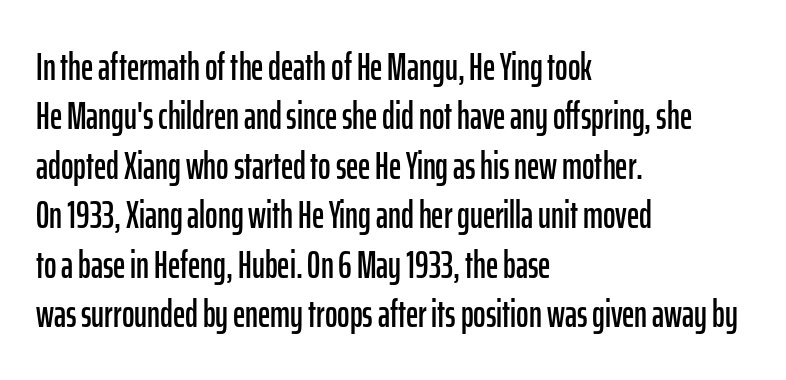
{"serif": "no", "italic": "no", "width": "condensed", "stroke_contrast": "low", "x_height": "medium", "monospaced": "no", "underline": "no", "align": "left", "line_spacing": "normal", "line_spacing_ratio": 1.3, "letter_spacing": "normal", "letter_spacing_em": 0.0, "glyph_px": 38}
